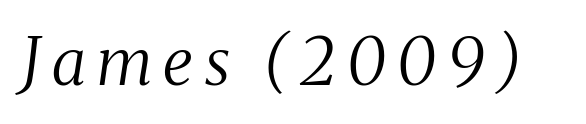
{"serif": "yes", "italic": "yes", "lean": "right", "slant_degrees": 8, "bold": "no", "weight": "regular", "width": "condensed", "stroke_contrast": "medium", "x_height": "medium", "monospaced": "no", "underline": "no", "glyph_px": 65}
